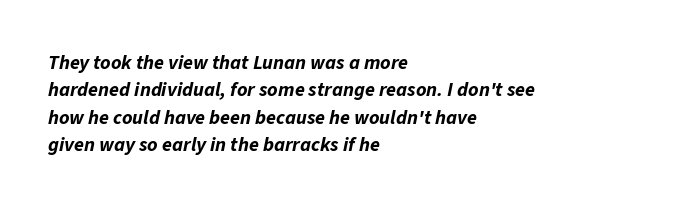
Q: Is the text bold? A: Yes.
Q: Is the text italic (slanted)? A: Yes, it leans right by about 11 degrees.
Q: Is the text underlined? A: No.
Q: How is the paragraph aligned? A: Left-aligned.
Q: Is the spacing between letters normal or unusually wide? A: Normal.
Q: Is the spacing between lines tight, normal or loose? A: Normal.
